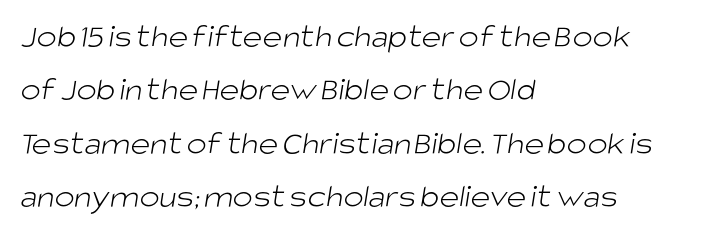
{"serif": "no", "bold": "no", "weight": "light", "width": "normal", "stroke_contrast": "low", "x_height": "large", "monospaced": "no", "underline": "no", "align": "left", "line_spacing": "normal", "line_spacing_ratio": 1.57, "letter_spacing": "normal", "letter_spacing_em": 0.0, "glyph_px": 34}
